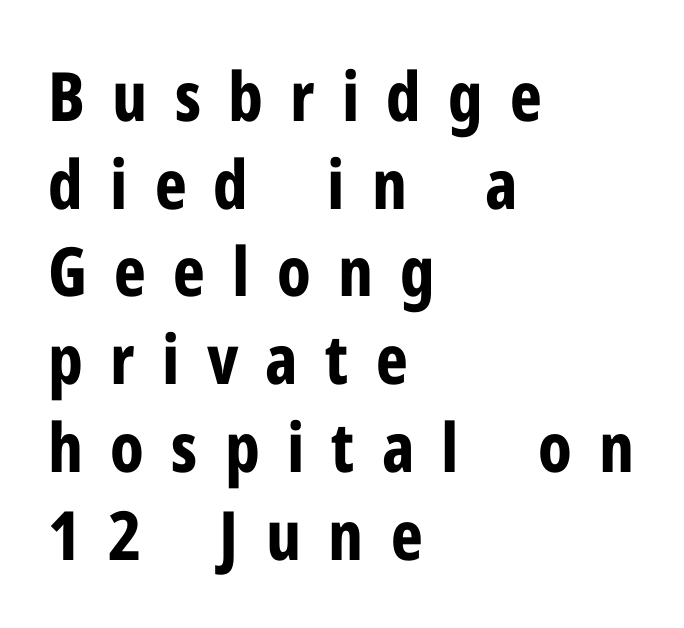
Q: Is the text bold? A: Yes.
Q: Is the text italic (slanted)? A: No, it is upright.
Q: Is the typeface a serif or a sans-serif typeface? A: Sans-serif.
Q: Is the text underlined? A: No.
Q: How is the paragraph aligned? A: Left-aligned.
Q: Is the spacing between letters normal or unusually wide? A: Unusually wide.
Q: Is the spacing between lines tight, normal or loose? A: Normal.
Q: Width (condensed, normal, or wide)? A: Condensed.
Q: Stroke contrast? A: Low.
Q: x-height? A: Medium.
Q: Monospaced? A: No.
